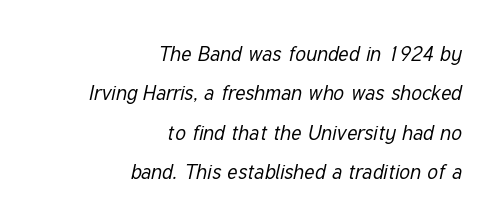
Q: Is the text bold? A: No.
Q: Is the text italic (slanted)? A: Yes, it leans right by about 12 degrees.
Q: Is the text underlined? A: No.
Q: How is the paragraph aligned? A: Right-aligned.
Q: Is the spacing between letters normal or unusually wide? A: Normal.
